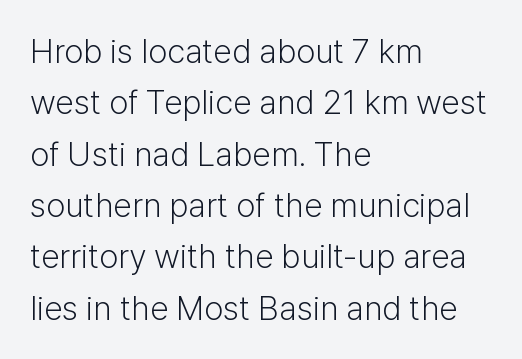
The image shows 34 px light sans-serif type, upright; set left-aligned, normal line spacing (1.51x), normal letter spacing, not underlined; low stroke contrast and a medium x-height.
